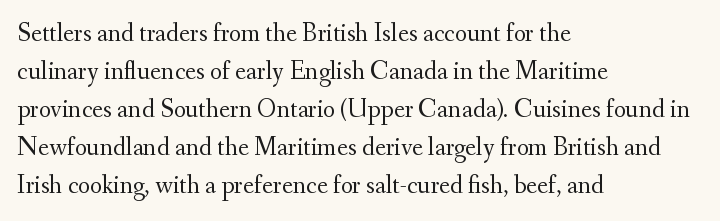
The image shows 26 px text type, upright; set left-aligned, normal line spacing (1.46x), normal letter spacing, not underlined.
